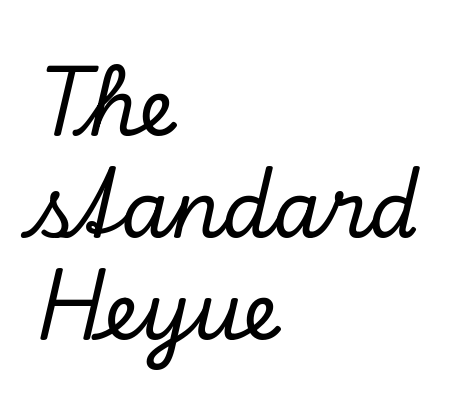
{"serif": "yes", "italic": "yes", "lean": "right", "slant_degrees": 13, "width": "normal", "stroke_contrast": "low", "x_height": "small", "monospaced": "no", "underline": "no", "align": "left", "line_spacing": "normal", "line_spacing_ratio": 1.31, "letter_spacing": "normal", "letter_spacing_em": 0.0, "glyph_px": 78}
